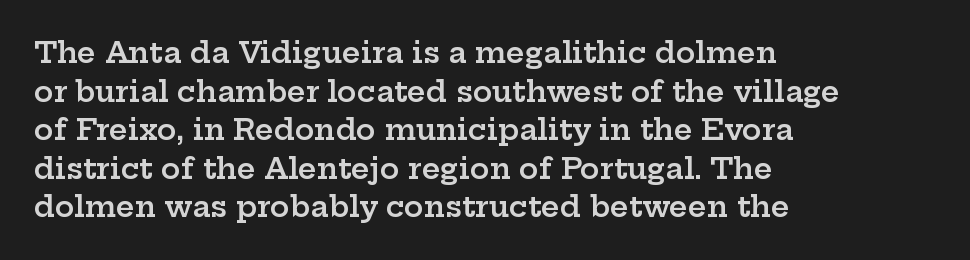
{"serif": "yes", "italic": "no", "bold": "semi", "weight": "semibold", "width": "wide", "stroke_contrast": "low", "x_height": "medium", "monospaced": "no", "underline": "no", "align": "left", "line_spacing": "normal", "line_spacing_ratio": 1.33, "letter_spacing": "normal", "letter_spacing_em": 0.0, "glyph_px": 29}
